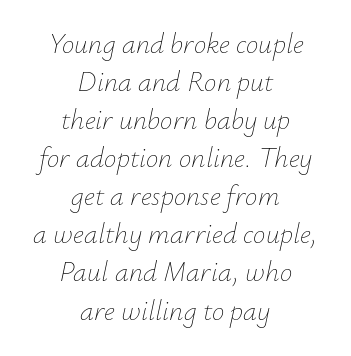
The image shows 28 px thin type, italic (leaning right); set centered, normal line spacing (1.36x), normal letter spacing, not underlined; low stroke contrast and a small x-height.
